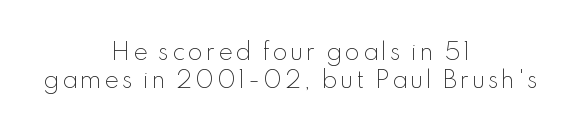
The image shows 22 px text type, upright; set centered, normal line spacing (1.28x), not underlined.
